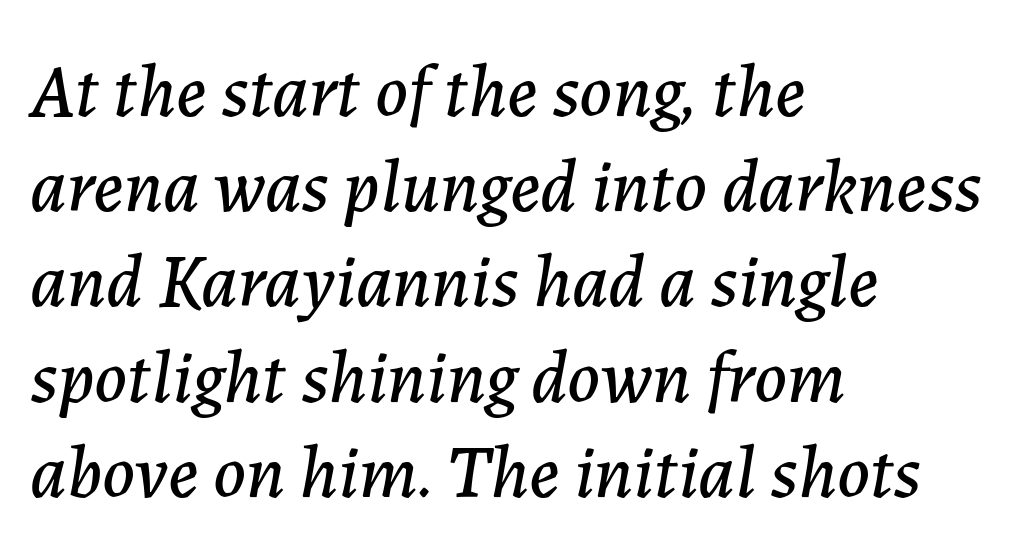
Q: Is the text italic (slanted)? A: Yes, it leans right by about 7 degrees.
Q: Is the text underlined? A: No.
Q: How is the paragraph aligned? A: Left-aligned.
Q: Is the spacing between letters normal or unusually wide? A: Normal.
Q: Is the spacing between lines tight, normal or loose? A: Normal.
Q: Width (condensed, normal, or wide)? A: Normal.
Q: Stroke contrast? A: Low.
Q: x-height? A: Medium.
Q: Monospaced? A: No.
